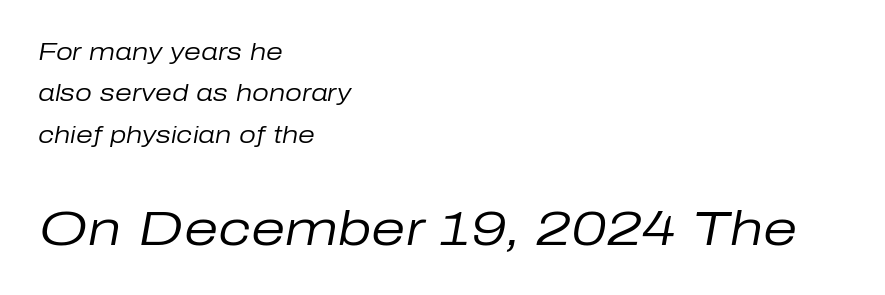
Q: Is the text bold? A: No.
Q: Is the text italic (slanted)? A: Yes, it leans right by about 10 degrees.
Q: Is the text underlined? A: No.
Q: How is the paragraph aligned? A: Left-aligned.
Q: Is the spacing between letters normal or unusually wide? A: Normal.
Q: Which block of text is set in a larger size, the first (top) or the second (bottom)? A: The second (bottom) one.
Q: Width (condensed, normal, or wide)? A: Normal.
Q: Stroke contrast? A: Low.
Q: x-height? A: Medium.
Q: Monospaced? A: No.
